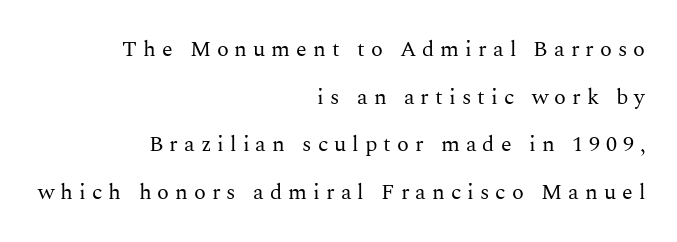
Q: Is the text bold? A: No.
Q: Is the text italic (slanted)? A: No, it is upright.
Q: Is the text underlined? A: No.
Q: How is the paragraph aligned? A: Right-aligned.
Q: Is the spacing between letters normal or unusually wide? A: Unusually wide.
Q: Is the spacing between lines tight, normal or loose? A: Loose.
